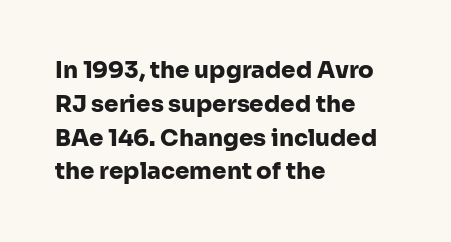
{"italic": "no", "bold": "yes", "underline": "no", "align": "left", "line_spacing": "normal", "line_spacing_ratio": 1.47, "letter_spacing": "normal", "letter_spacing_em": 0.0, "glyph_px": 23}
